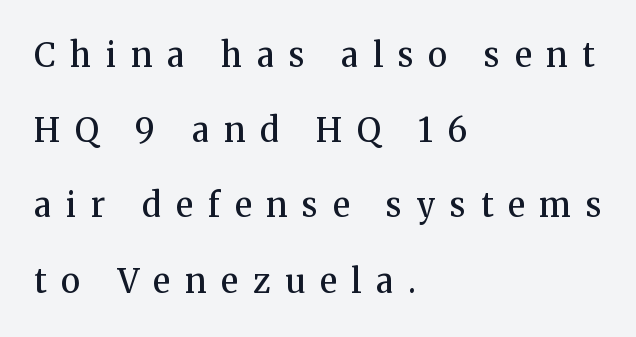
{"serif": "yes", "italic": "no", "bold": "semi", "weight": "semibold", "width": "normal", "stroke_contrast": "medium", "x_height": "medium", "monospaced": "no", "underline": "no", "align": "left", "line_spacing": "loose", "line_spacing_ratio": 2.28, "letter_spacing": "wide", "letter_spacing_em": 0.45, "glyph_px": 33}
